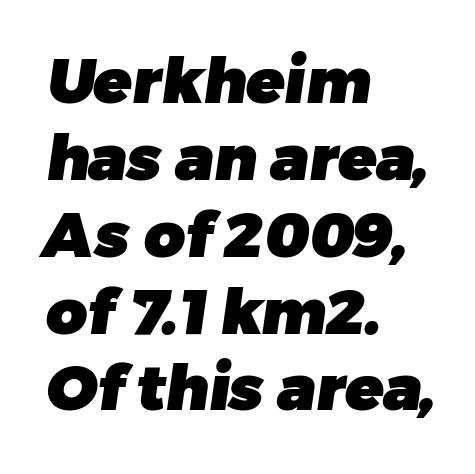
The image shows 63 px heavy sans-serif type; set left-aligned, line spacing 1.22x, normal letter spacing, not underlined; low stroke contrast and a medium x-height.
